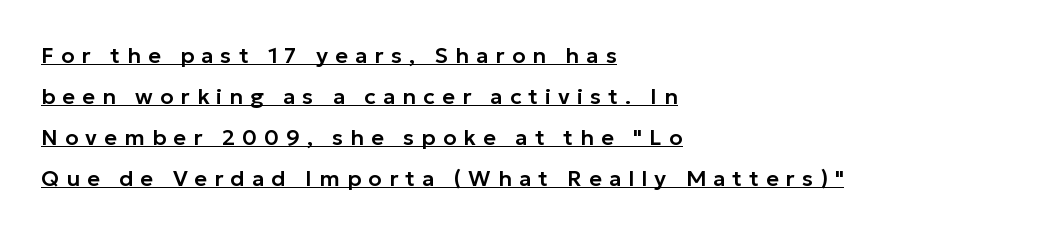
Leftover space on each line is placed entirely after the last word. You can see a thin bar hugging the bottom of the glyphs. Inter-character spacing is expanded well beyond the font's built-in metrics. You can tell it's not italic because the verticals are truly vertical.
